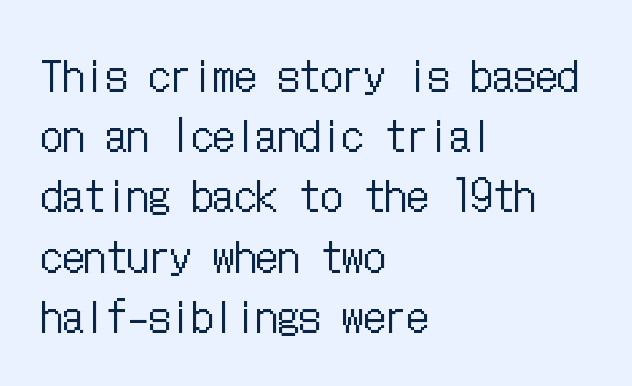
The image shows 43 px regular-weight, condensed type, upright; set left-aligned, normal line spacing (1.4x), normal letter spacing, not underlined; low stroke contrast and a medium x-height.
